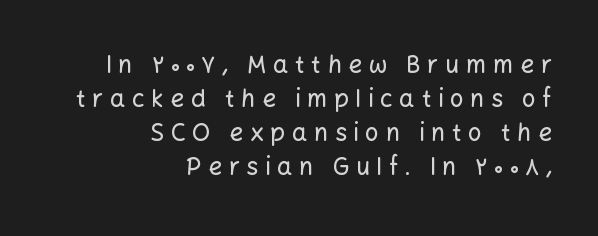
The image shows 24 px text type, upright; set right-aligned, normal line spacing (1.42x), unusually wide letter spacing (+0.28 em), not underlined.
